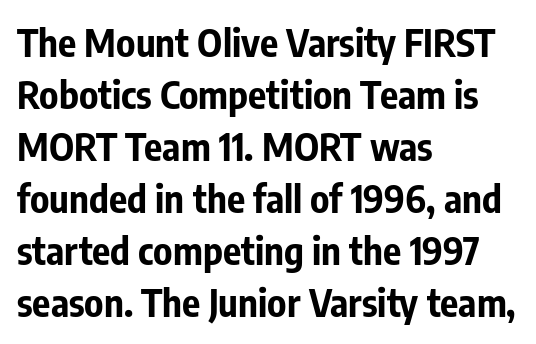
Serifs: no, the terminals of the letterforms are clean. Does the copy run flush right? No — it runs flush left. Rendered with straight, roman letterforms. Proportional: the letters do not fall into vertical columns.
